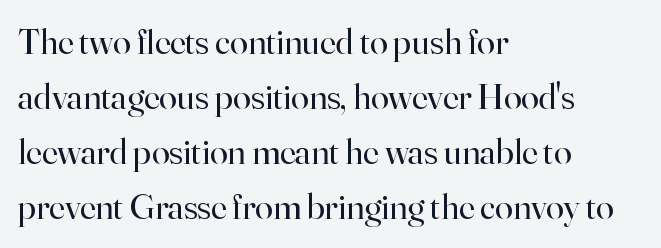
The passage shown is not underscored anywhere. Each word holds together tightly as a unit, with standard inter-letter gaps. The space between consecutive lines is moderate. Is the block centered? No — it sits flush against the left margin.
